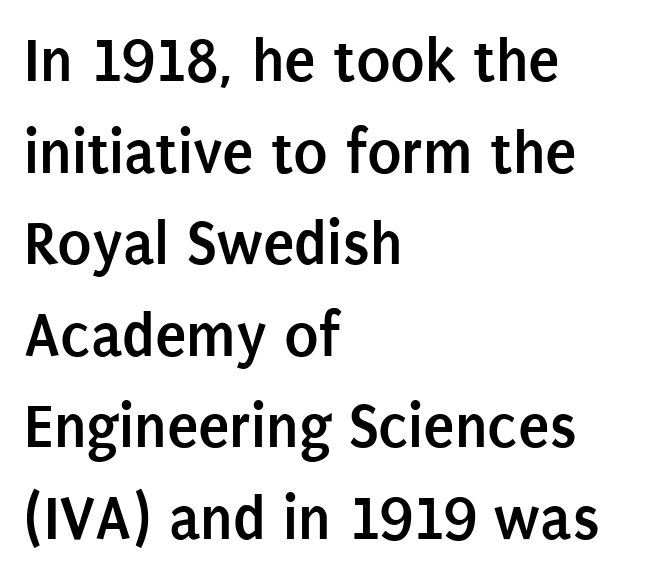
{"serif": "no", "italic": "no", "bold": "yes", "weight": "semibold", "width": "condensed", "stroke_contrast": "low", "x_height": "large", "monospaced": "no", "underline": "no", "align": "left", "line_spacing": "normal", "line_spacing_ratio": 1.43, "letter_spacing": "normal", "letter_spacing_em": 0.0, "glyph_px": 64}
